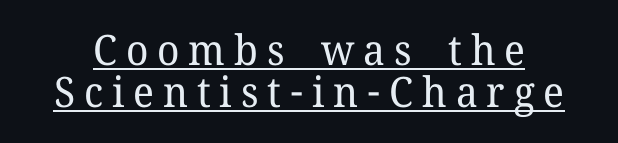
{"serif": "yes", "italic": "no", "bold": "no", "weight": "regular", "width": "normal", "stroke_contrast": "low", "x_height": "medium", "monospaced": "no", "underline": "yes", "line_spacing": "tight", "line_spacing_ratio": 1.0, "letter_spacing": "wide", "letter_spacing_em": 0.21, "glyph_px": 42}
